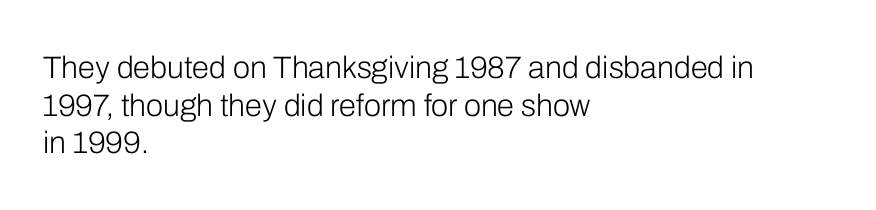
Q: Is the text bold? A: No.
Q: Is the text italic (slanted)? A: No, it is upright.
Q: Is the typeface a serif or a sans-serif typeface? A: Sans-serif.
Q: Is the text underlined? A: No.
Q: How is the paragraph aligned? A: Left-aligned.
Q: Is the spacing between letters normal or unusually wide? A: Normal.
Q: Width (condensed, normal, or wide)? A: Normal.
Q: Stroke contrast? A: Low.
Q: x-height? A: Medium.
Q: Monospaced? A: No.
